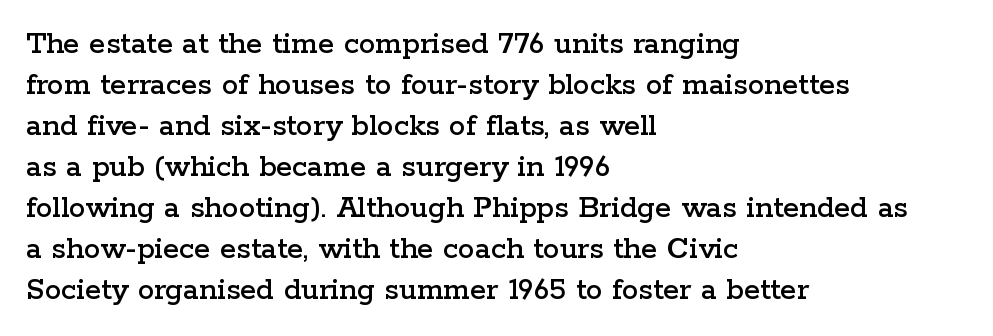
The image shows 33 px wide serif type, upright; set left-aligned, line spacing 1.24x, normal letter spacing, not underlined; low stroke contrast and a medium x-height.
